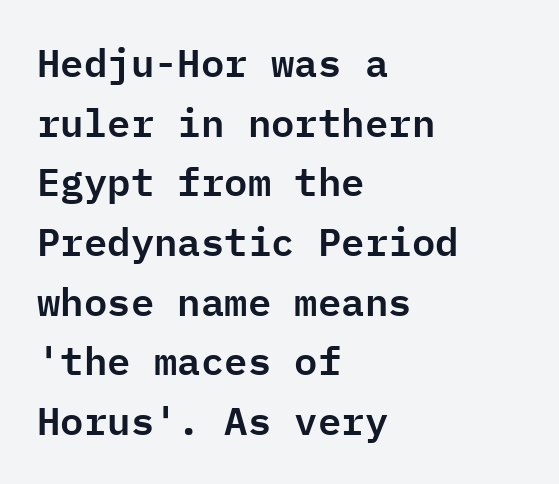
Q: Is the text italic (slanted)? A: No, it is upright.
Q: Is the typeface a serif or a sans-serif typeface? A: Sans-serif.
Q: Is the text underlined? A: No.
Q: How is the paragraph aligned? A: Left-aligned.
Q: Is the spacing between letters normal or unusually wide? A: Normal.
Q: Is the spacing between lines tight, normal or loose? A: Normal.
Q: Width (condensed, normal, or wide)? A: Normal.
Q: Stroke contrast? A: Low.
Q: x-height? A: Medium.
Q: Monospaced? A: Yes.
